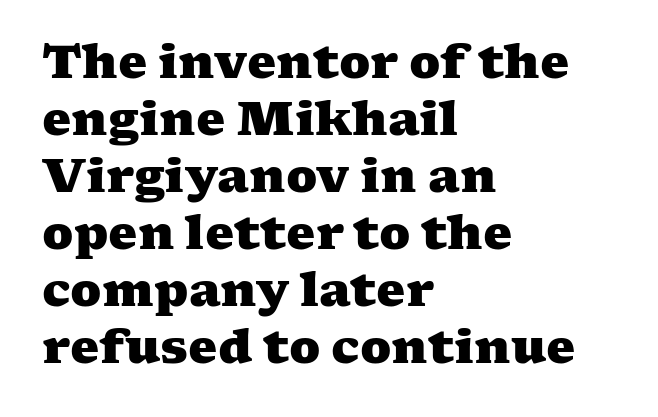
Bare-footed words on every line. Plenty of ink on the page — the face is bold. There is no visible air inserted between adjacent glyphs. The passage shown is typeset with a serif family. Do the characters align in a grid? No, the font is proportional. Line starts are locked; line ends wander.
